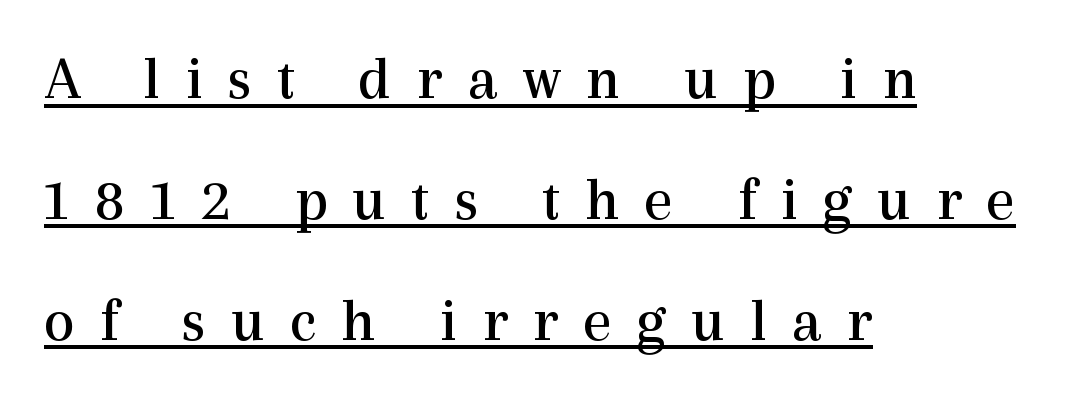
Q: Is the text bold? A: No.
Q: Is the text italic (slanted)? A: No, it is upright.
Q: Is the typeface a serif or a sans-serif typeface? A: Serif.
Q: Is the text underlined? A: Yes.
Q: How is the paragraph aligned? A: Left-aligned.
Q: Is the spacing between letters normal or unusually wide? A: Unusually wide.
Q: Is the spacing between lines tight, normal or loose? A: Loose.
Q: Width (condensed, normal, or wide)? A: Normal.
Q: x-height? A: Medium.
Q: Monospaced? A: No.
